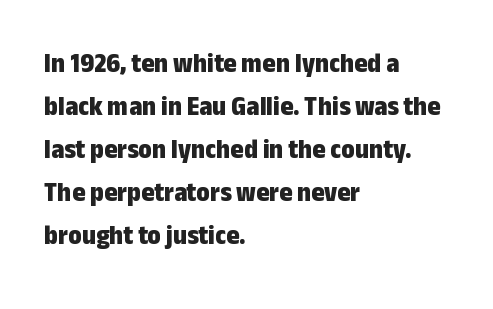
{"serif": "no", "italic": "no", "bold": "yes", "weight": "bold", "width": "condensed", "stroke_contrast": "low", "x_height": "medium", "monospaced": "no", "underline": "no", "align": "left", "line_spacing": "normal", "line_spacing_ratio": 1.54, "letter_spacing": "normal", "letter_spacing_em": 0.0, "glyph_px": 28}
